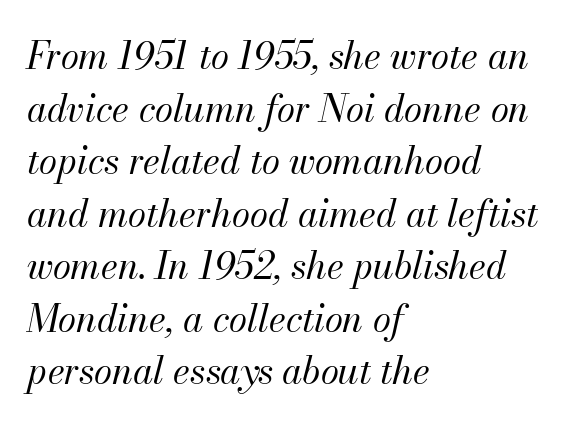
{"italic": "yes", "lean": "right", "slant_degrees": 13, "bold": "no", "weight": "regular", "width": "normal", "stroke_contrast": "medium", "x_height": "small", "monospaced": "no", "underline": "no", "align": "left", "line_spacing": "normal", "line_spacing_ratio": 1.42, "letter_spacing": "normal", "letter_spacing_em": 0.0, "glyph_px": 37}
